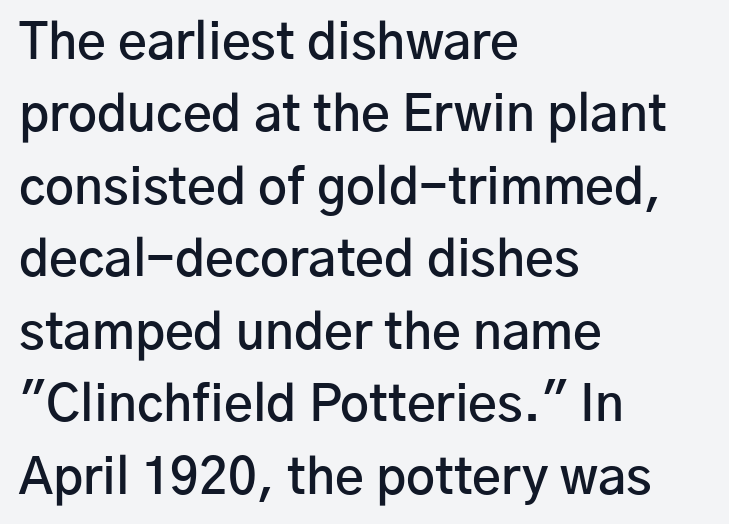
Q: Is the text bold? A: Semi-bold.
Q: Is the text italic (slanted)? A: No, it is upright.
Q: Is the typeface a serif or a sans-serif typeface? A: Sans-serif.
Q: Is the text underlined? A: No.
Q: How is the paragraph aligned? A: Left-aligned.
Q: Is the spacing between letters normal or unusually wide? A: Normal.
Q: Is the spacing between lines tight, normal or loose? A: Normal.
Q: Width (condensed, normal, or wide)? A: Normal.
Q: Stroke contrast? A: Low.
Q: x-height? A: Medium.
Q: Monospaced? A: No.
